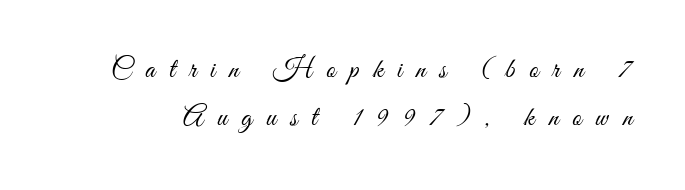
Type without underlining. The block of text has a typical density, with ordinary space between rows. On a weight scale, this lands at 450 or below. The passage shown is typed in a proportional face where columns would drift.
